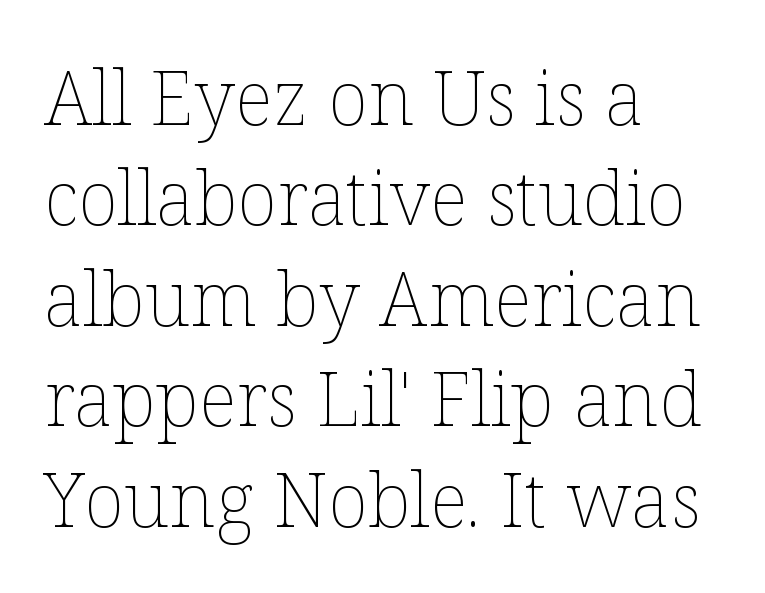
Underlining? Definitely not there. The typesetting does not lean heavy: it is not bold. Does the copy run flush right? No — it runs flush left. Posture: vertical. What's the leading like? Ordinary, nothing unusual. Looks like regular typesetting: each glyph gets only the width it needs.
